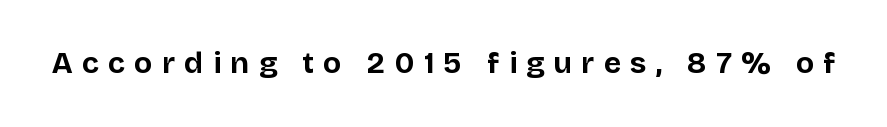
Q: Is the text bold? A: Yes.
Q: Is the text italic (slanted)? A: No, it is upright.
Q: Is the typeface a serif or a sans-serif typeface? A: Sans-serif.
Q: Is the text underlined? A: No.
Q: Is the spacing between letters normal or unusually wide? A: Unusually wide.
Q: Width (condensed, normal, or wide)? A: Normal.
Q: Stroke contrast? A: Low.
Q: x-height? A: Large.
Q: Monospaced? A: No.
